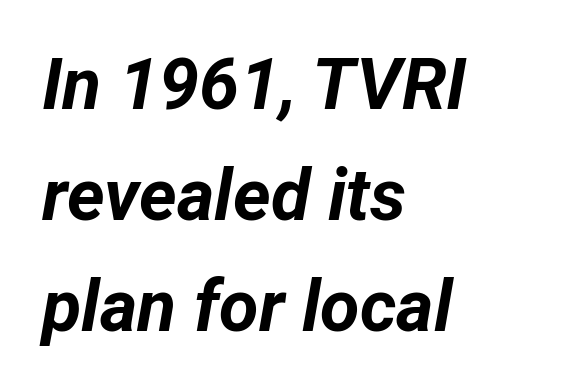
This sample has the flowing, uneven cadence of proportional lettering. The lines are quadded left. The whole block is typeset with a tilt. Spacing between characters is what you'd get straight out of the box.
